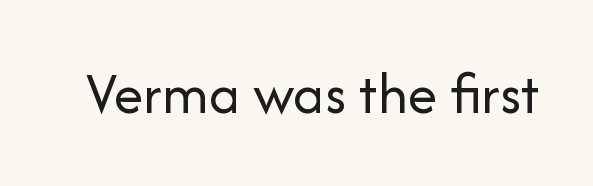
Q: Is the text bold? A: No.
Q: Is the text italic (slanted)? A: No, it is upright.
Q: Is the typeface a serif or a sans-serif typeface? A: Sans-serif.
Q: Is the text underlined? A: No.
Q: Is the spacing between letters normal or unusually wide? A: Normal.
Q: Width (condensed, normal, or wide)? A: Normal.
Q: Stroke contrast? A: Low.
Q: x-height? A: Medium.
Q: Monospaced? A: No.
